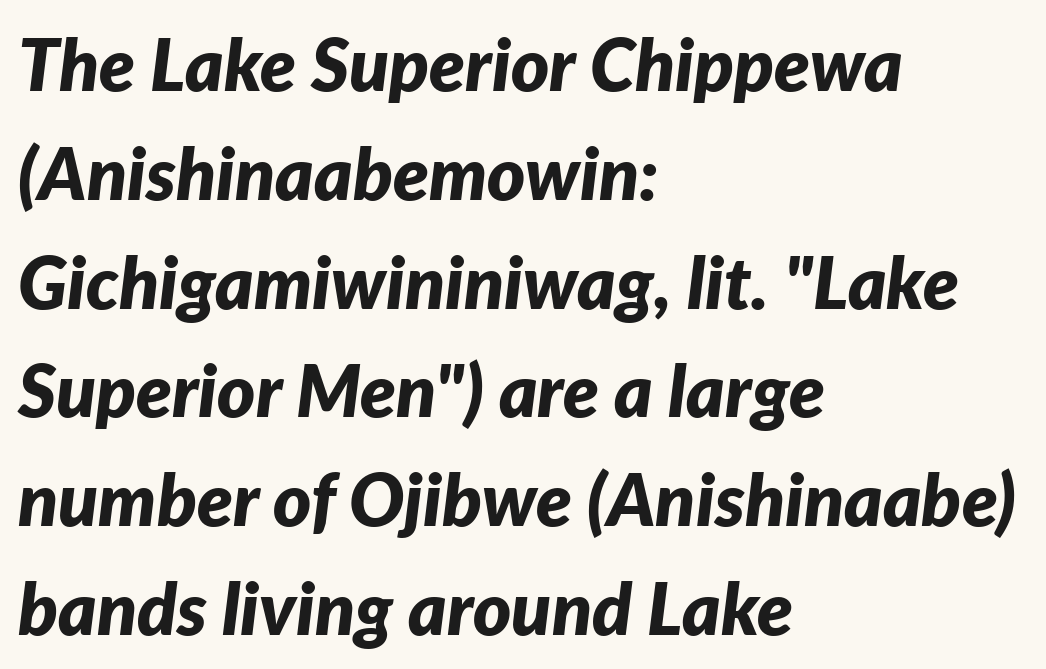
{"italic": "yes", "lean": "right", "slant_degrees": 7, "bold": "yes", "weight": "bold", "width": "normal", "stroke_contrast": "low", "x_height": "medium", "monospaced": "no", "underline": "no", "align": "left", "line_spacing": "normal", "line_spacing_ratio": 1.49, "letter_spacing": "normal", "letter_spacing_em": 0.0, "glyph_px": 73}
